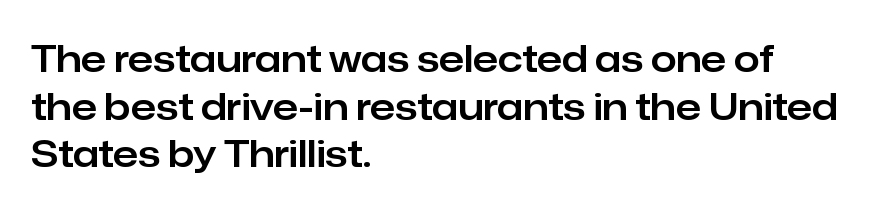
The image shows 37 px sans-serif type, upright; set left-aligned, normal line spacing (1.29x), normal letter spacing, not underlined; low stroke contrast and a medium x-height.
